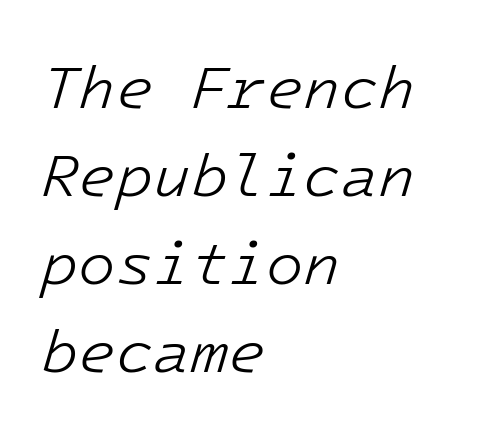
The image shows 61 px light type, italic (leaning right); set left-aligned, normal line spacing (1.44x), normal letter spacing, not underlined; low stroke contrast and a medium x-height.
